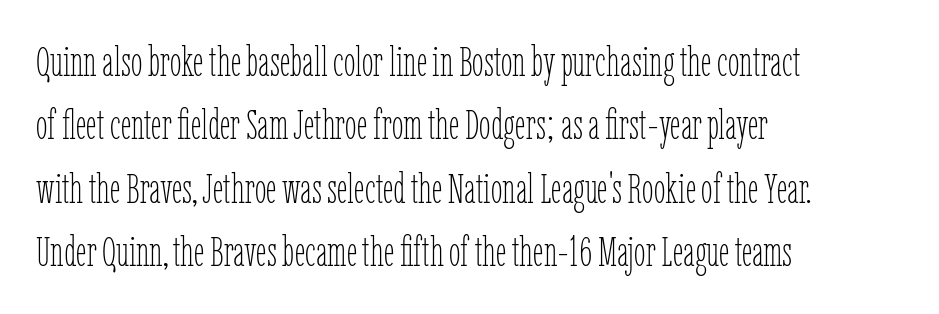
Character widths vary here, with narrow letters taking less room than wide ones. The axis of the letterforms is exactly vertical. In CSS terms this would be text-align: left. Caption: face not bold, strokes unweighted. Clear beneath every line of the passage.
